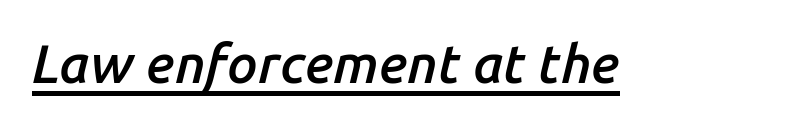
You could call the tracking neutral — neither tight nor loose. The words here are underlined. These lines carry some extra weight — a demibold, not a full bold. Varying glyph widths throughout — classic text-font behaviour. Yep, that's italic — everything's leaning.
